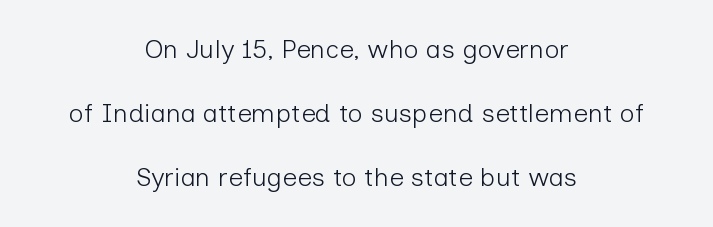
Rendered with straight, roman letterforms. Tracking value appears to be zero — textbook default spacing. Visually the block forms a symmetrical silhouette, jagged on both flanks. Descenders hang freely into open space. The face looks like a standard text weight, possibly lighter. The designer dialed line spacing up above the default.
